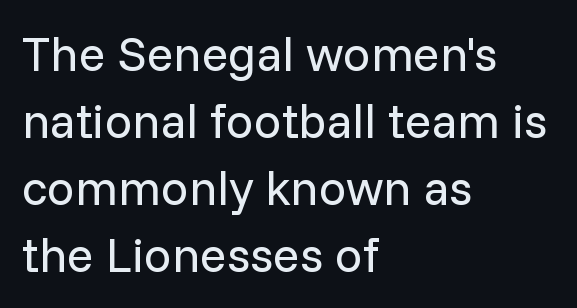
The image shows 49 px regular-weight sans-serif type, upright; set left-aligned, normal line spacing (1.37x), normal letter spacing, not underlined; low stroke contrast and a medium x-height.
